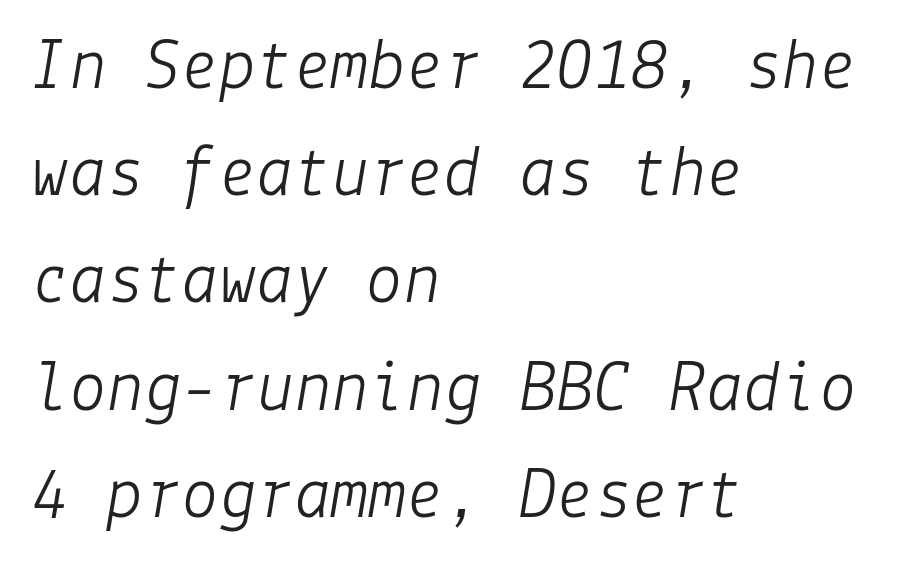
Each line starts at the same left margin while the right side varies. Slanted lettering throughout. The gaps between neighbouring characters are ordinary and unremarkable. Evenly set lines give the paragraph a standard silhouette. Words float on clear page, feet unadorned. The letterforms sit at book weight or below.
